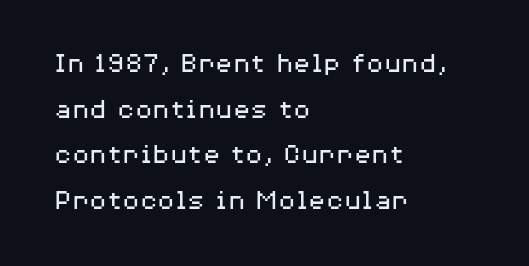
Regarding leading, the lines here are spaced in the standard way. Vertical stems look standard width or narrower in stroke. Tracking here is standard; glyphs follow each other at the usual distance. Stroke terminals: plain, sans-serif.
